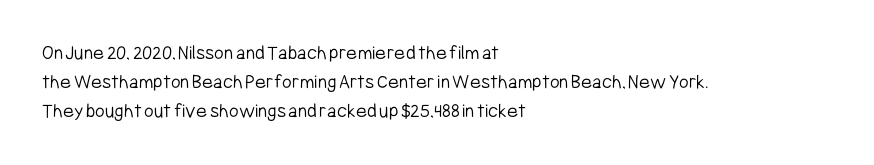
Tracking here is standard; glyphs follow each other at the usual distance. Heft: none added — not bold. These lines are set flush left with a ragged right edge. The letters stand straight up with perfectly vertical stems. Has an underline been added? It has not.
